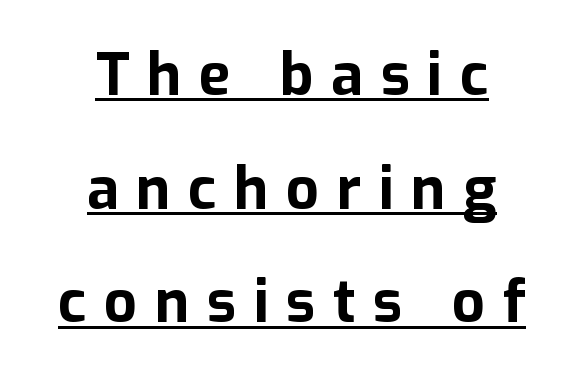
{"serif": "no", "italic": "no", "bold": "yes", "weight": "bold", "width": "normal", "stroke_contrast": "low", "x_height": "medium", "monospaced": "no", "underline": "yes", "align": "center", "line_spacing": "loose", "line_spacing_ratio": 1.96, "letter_spacing": "wide", "letter_spacing_em": 0.3, "glyph_px": 58}
